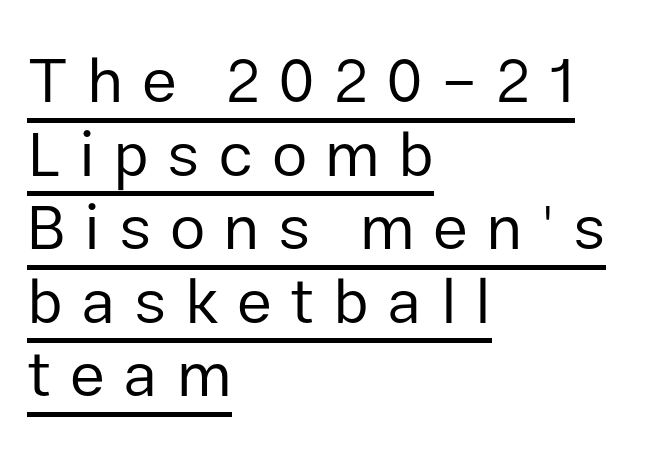
The words here are underlined. Note the varied advance widths — an 'i' is clearly narrower than an 'm'. The line texture is sparse and dotted thanks to wide tracking. Stroke thickness stays within the range of a standard reading face or lighter. The typography opts for an upright posture over an oblique one. The paragraph has a hard left edge and a soft right edge.
